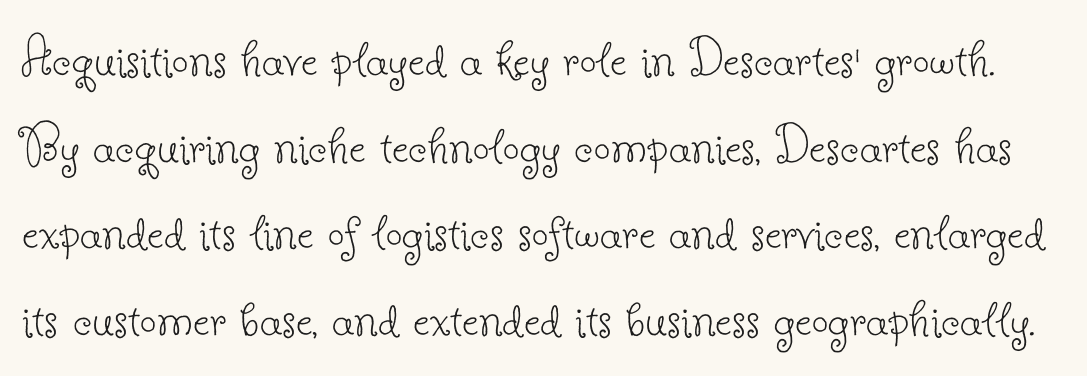
{"serif": "yes", "italic": "no", "bold": "no", "weight": "thin", "width": "normal", "stroke_contrast": "low", "x_height": "small", "monospaced": "no", "underline": "no", "line_spacing": "normal", "line_spacing_ratio": 1.47, "letter_spacing": "normal", "letter_spacing_em": 0.0, "glyph_px": 59}
